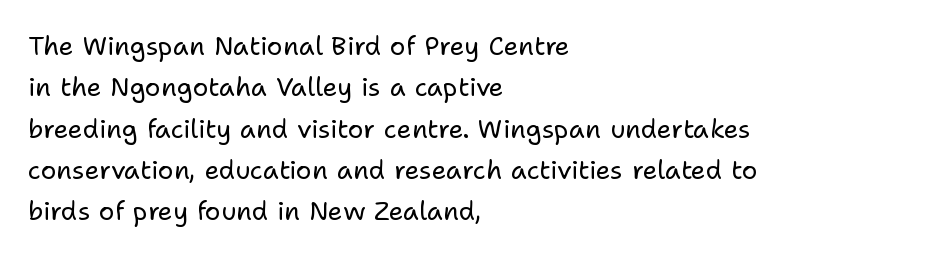
The image shows 26 px text type, upright; set left-aligned, normal line spacing (1.59x), normal letter spacing, not underlined.
